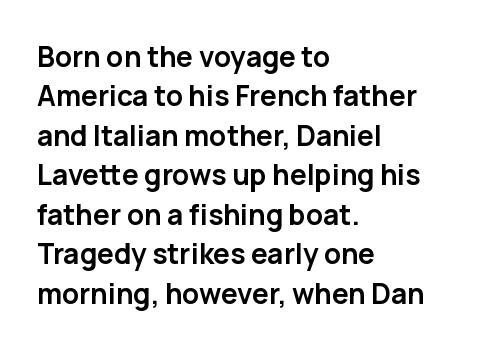
Weight check: bold — yes, fully. Honestly, the letter spacing is just normal — you wouldn't notice it. Anything drawn beneath the words? Only blank space. Regarding serifs, this sample does without them. The lines are quadded left.
